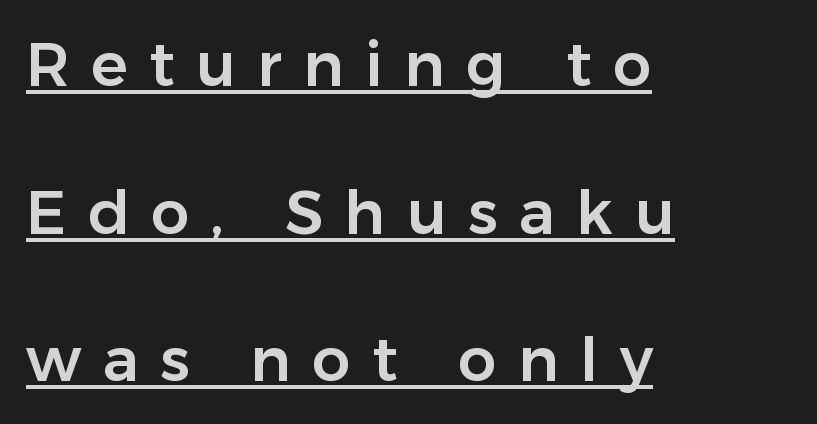
Q: Is the text italic (slanted)? A: No, it is upright.
Q: Is the typeface a serif or a sans-serif typeface? A: Sans-serif.
Q: Is the text underlined? A: Yes.
Q: How is the paragraph aligned? A: Left-aligned.
Q: Is the spacing between letters normal or unusually wide? A: Unusually wide.
Q: Is the spacing between lines tight, normal or loose? A: Loose.
Q: Width (condensed, normal, or wide)? A: Normal.
Q: Stroke contrast? A: Low.
Q: x-height? A: Medium.
Q: Monospaced? A: No.
